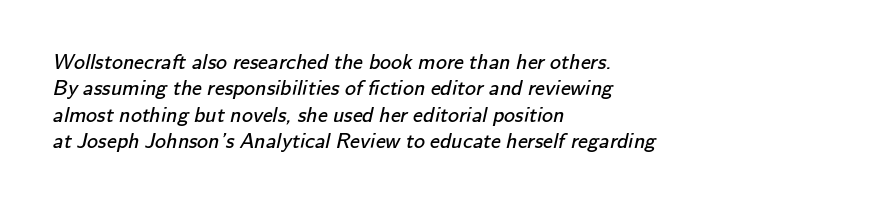
The image shows 22 px text type; set left-aligned, line spacing 1.2x, normal letter spacing, not underlined.
